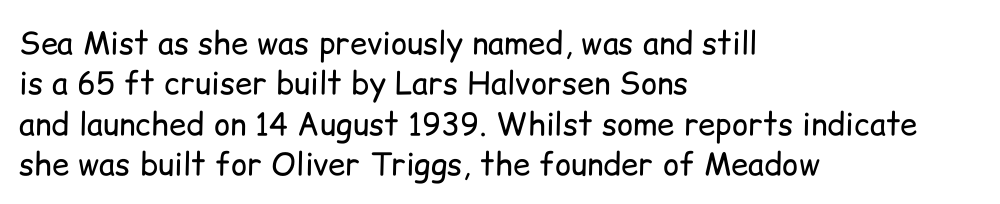
{"serif": "no", "italic": "no", "bold": "no", "weight": "regular", "width": "normal", "stroke_contrast": "low", "x_height": "medium", "monospaced": "no", "underline": "no", "align": "left", "line_spacing": "normal", "line_spacing_ratio": 1.3, "letter_spacing": "normal", "letter_spacing_em": 0.0, "glyph_px": 31}
